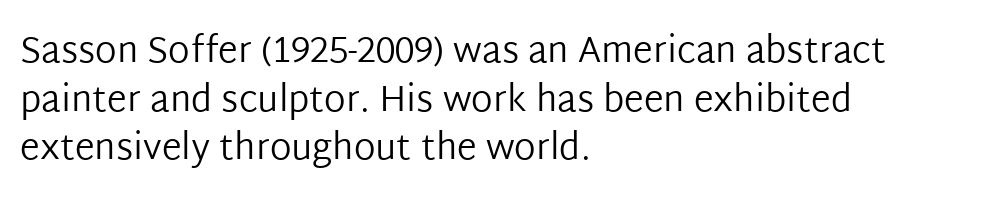
The glyphs in this specimen are sans serif. The face used here is proportionally spaced, like ordinary book or web type. The rag falls on the right side of this text block. Tracking value appears to be zero — textbook default spacing. Every stem runs plumb, perpendicular to the baseline. The line-height multiplier appears to be the usual default.
